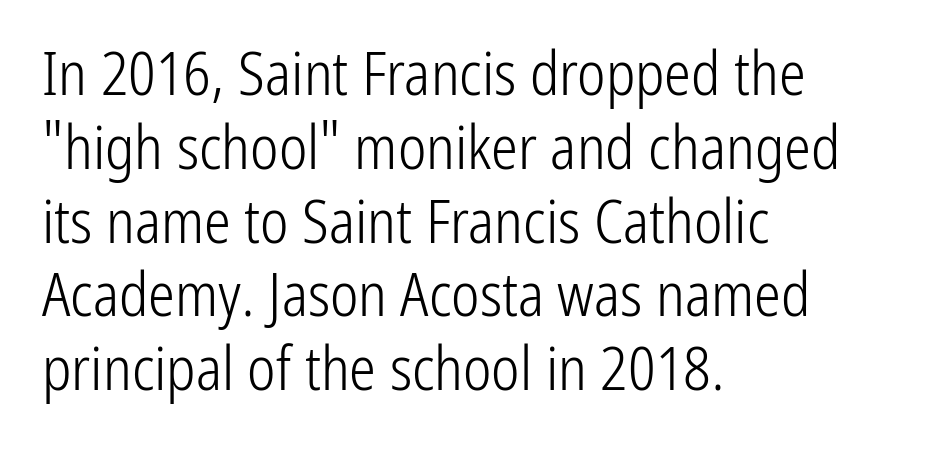
Rule under the text: the space is simply empty. The letterforms sit at book weight or below. Is the letter spacing exaggerated? No — it looks like the ordinary default. The font's upright variant was chosen for this text.
